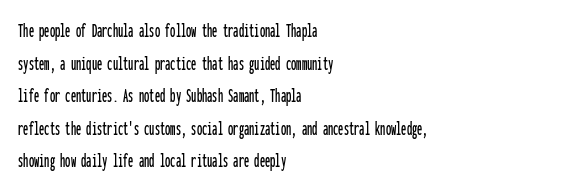
Q: Is the text italic (slanted)? A: No, it is upright.
Q: Is the text underlined? A: No.
Q: How is the paragraph aligned? A: Left-aligned.
Q: Is the spacing between letters normal or unusually wide? A: Normal.
Q: Is the spacing between lines tight, normal or loose? A: Normal.
